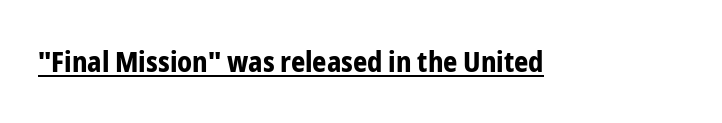
Q: Is the text bold? A: Yes.
Q: Is the text italic (slanted)? A: No, it is upright.
Q: Is the typeface a serif or a sans-serif typeface? A: Sans-serif.
Q: Is the text underlined? A: Yes.
Q: Is the spacing between letters normal or unusually wide? A: Normal.
Q: Width (condensed, normal, or wide)? A: Condensed.
Q: Stroke contrast? A: Low.
Q: x-height? A: Medium.
Q: Monospaced? A: No.
